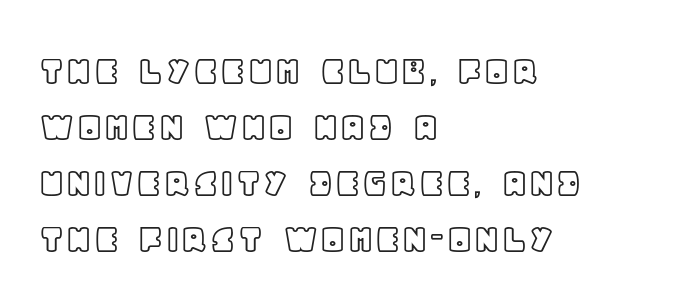
Q: Is the text italic (slanted)? A: No, it is upright.
Q: Is the text underlined? A: No.
Q: How is the paragraph aligned? A: Left-aligned.
Q: Is the spacing between letters normal or unusually wide? A: Normal.
Q: Is the spacing between lines tight, normal or loose? A: Normal.
Q: Width (condensed, normal, or wide)? A: Normal.
Q: x-height? A: Large.
Q: Monospaced? A: No.
